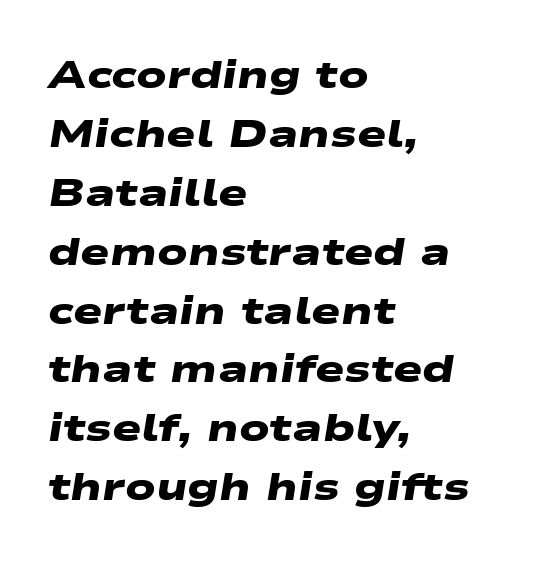
{"serif": "no", "bold": "yes", "weight": "heavy", "width": "wide", "stroke_contrast": "low", "x_height": "medium", "monospaced": "no", "underline": "no", "align": "left", "line_spacing": "normal", "line_spacing_ratio": 1.51, "letter_spacing": "normal", "letter_spacing_em": 0.0, "glyph_px": 39}
